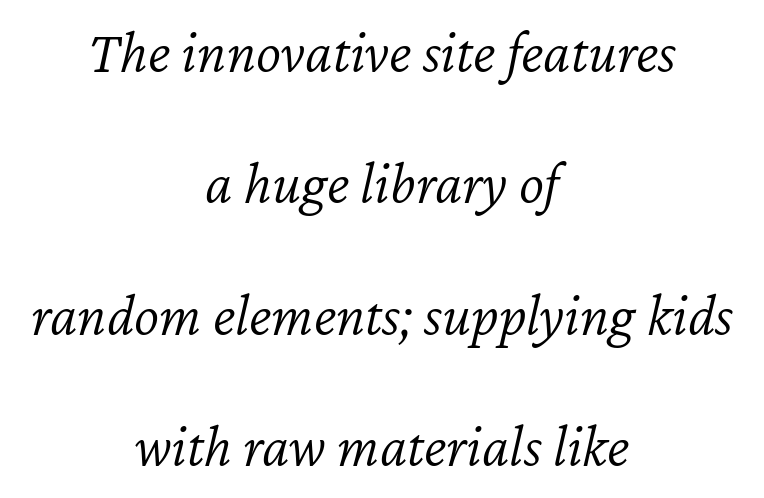
{"italic": "yes", "lean": "right", "slant_degrees": 12, "bold": "no", "weight": "light", "width": "normal", "stroke_contrast": "low", "x_height": "medium", "monospaced": "no", "underline": "no", "align": "center", "line_spacing": "loose", "line_spacing_ratio": 2.19, "letter_spacing": "normal", "letter_spacing_em": 0.0, "glyph_px": 60}
